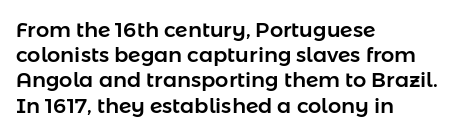
The image shows 21 px text type, upright; set left-aligned, line spacing 1.2x, normal letter spacing, not underlined.
